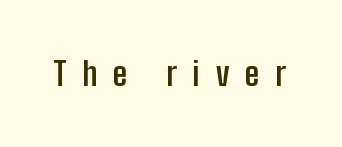
{"serif": "no", "italic": "no", "bold": "yes", "weight": "semibold", "width": "condensed", "stroke_contrast": "low", "x_height": "medium", "monospaced": "no", "underline": "no", "letter_spacing": "wide", "letter_spacing_em": 0.48, "glyph_px": 33}
